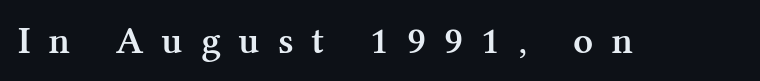
Tracking value appears strongly positive — letters spread wide. The font's upright variant was chosen for this text. The face used here is seriffed, in the tradition of book romans. Type without underlining. Proportional: the letters do not fall into vertical columns. Each glyph is drawn with semibold strokes, heavier than normal yet not fully bold.
